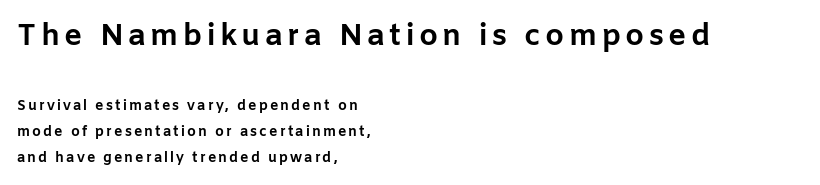
The image shows 30 px bold sans-serif type, upright; set left-aligned, line spacing 1.86x, not underlined; the first (top) block is 2.14x larger; low stroke contrast and a medium x-height.
